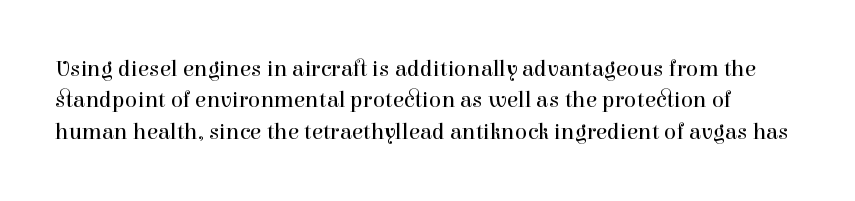
Q: Is the text bold? A: No.
Q: Is the text italic (slanted)? A: No, it is upright.
Q: Is the text underlined? A: No.
Q: Is the spacing between letters normal or unusually wide? A: Normal.
Q: Is the spacing between lines tight, normal or loose? A: Normal.
